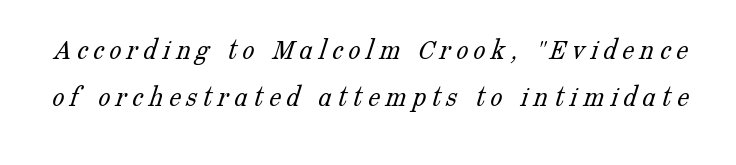
Q: Is the text bold? A: No.
Q: Is the typeface a serif or a sans-serif typeface? A: Serif.
Q: Is the text underlined? A: No.
Q: Is the spacing between lines tight, normal or loose? A: Normal.
Q: Width (condensed, normal, or wide)? A: Normal.
Q: Stroke contrast? A: Low.
Q: x-height? A: Medium.
Q: Monospaced? A: No.
